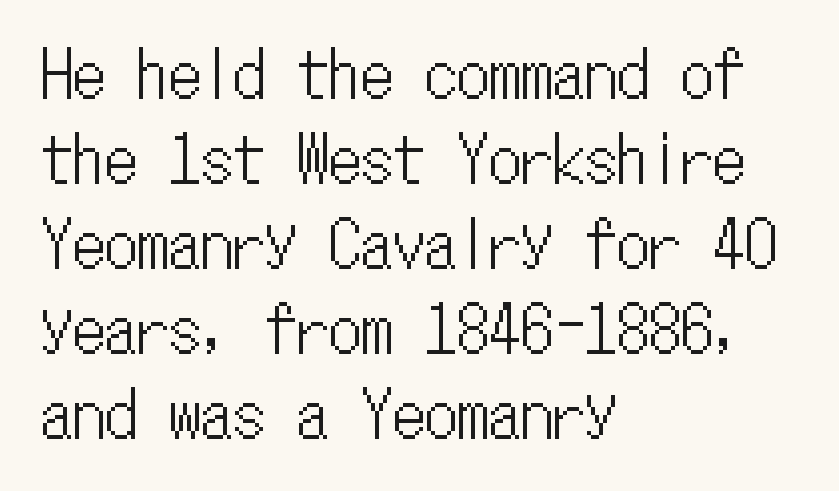
Q: Is the text italic (slanted)? A: No, it is upright.
Q: Is the text underlined? A: No.
Q: How is the paragraph aligned? A: Left-aligned.
Q: Is the spacing between letters normal or unusually wide? A: Normal.
Q: Is the spacing between lines tight, normal or loose? A: Normal.
Q: Width (condensed, normal, or wide)? A: Condensed.
Q: Stroke contrast? A: Low.
Q: x-height? A: Medium.
Q: Monospaced? A: Yes.
